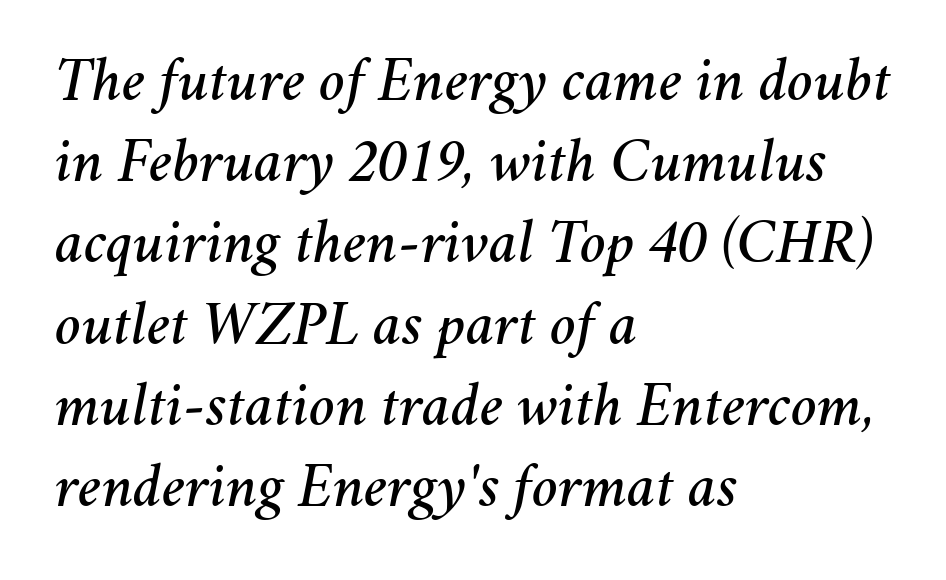
Q: Is the text italic (slanted)? A: Yes, it leans right by about 11 degrees.
Q: Is the text underlined? A: No.
Q: How is the paragraph aligned? A: Left-aligned.
Q: Is the spacing between letters normal or unusually wide? A: Normal.
Q: Is the spacing between lines tight, normal or loose? A: Normal.
Q: Width (condensed, normal, or wide)? A: Normal.
Q: Stroke contrast? A: Medium.
Q: x-height? A: Medium.
Q: Monospaced? A: No.
